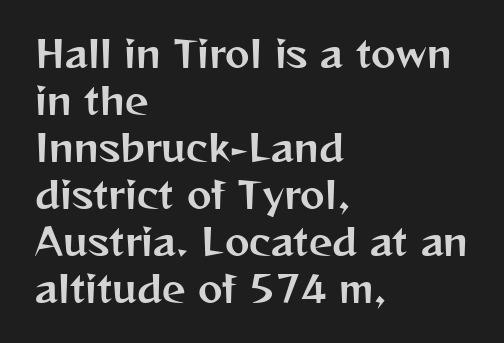
How are the letters spaced? Ordinarily, with no added tracking. Whoever set this chose a conventional vertical rhythm. Is the block centered? No — it sits flush against the left margin. I'd call this a sans setting — the letters go barefoot. Honestly, there is no underline to notice here at all. Think of a printed novel: that variable character pitch is what you see here.
